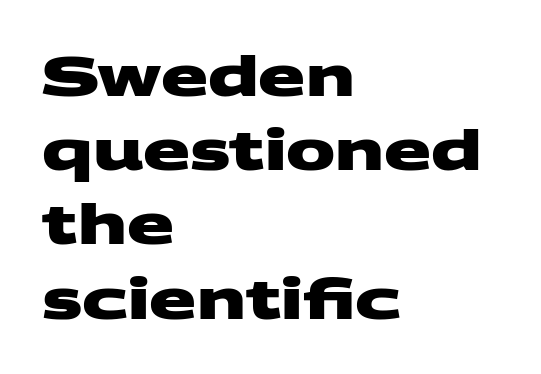
The image shows 55 px heavy, wide sans-serif type; set left-aligned, normal line spacing (1.35x), normal letter spacing, not underlined; medium stroke contrast and a large x-height.
